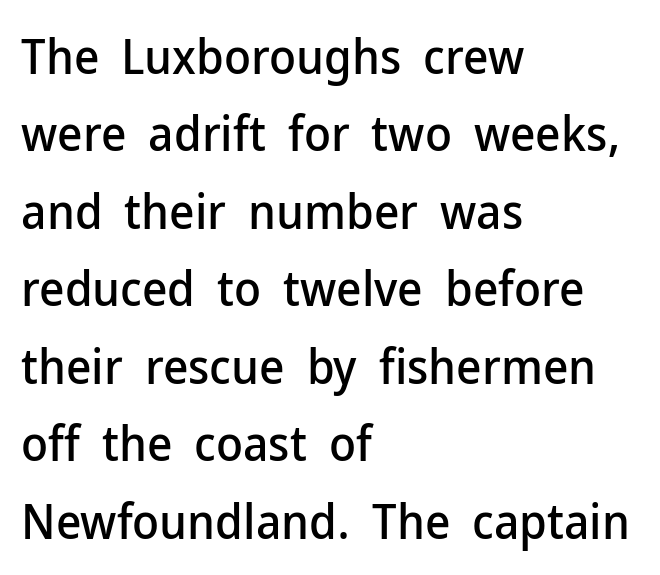
Q: Is the text italic (slanted)? A: No, it is upright.
Q: Is the typeface a serif or a sans-serif typeface? A: Sans-serif.
Q: Is the text underlined? A: No.
Q: How is the paragraph aligned? A: Left-aligned.
Q: Is the spacing between letters normal or unusually wide? A: Normal.
Q: Is the spacing between lines tight, normal or loose? A: Normal.
Q: Width (condensed, normal, or wide)? A: Normal.
Q: Stroke contrast? A: Low.
Q: x-height? A: Medium.
Q: Monospaced? A: No.
